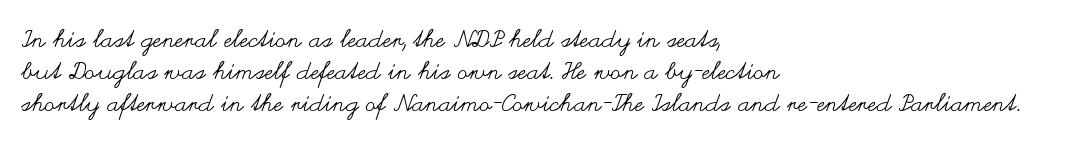
A bare baseline throughout the passage. Leftover space on each line is placed entirely after the last word. Regarding leading, the lines here are spaced in the standard way. Inter-character spacing is left at the font's built-in metrics. Compared with a typical body face, this is equally light or lighter still.
